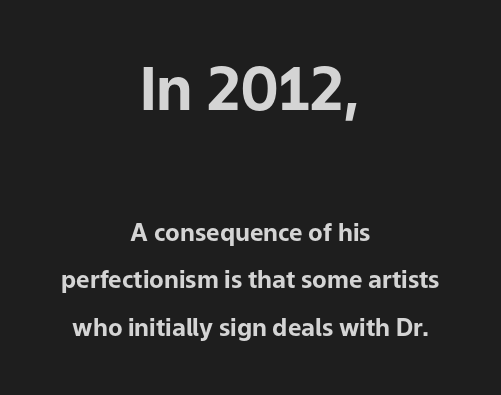
{"serif": "no", "italic": "no", "bold": "yes", "weight": "bold", "width": "normal", "stroke_contrast": "low", "x_height": "medium", "monospaced": "no", "underline": "no", "align": "center", "line_spacing": "loose", "line_spacing_ratio": 1.99, "letter_spacing": "normal", "letter_spacing_em": 0.0, "larger_block": "first", "size_ratio": 2.46, "glyph_px": 59}
